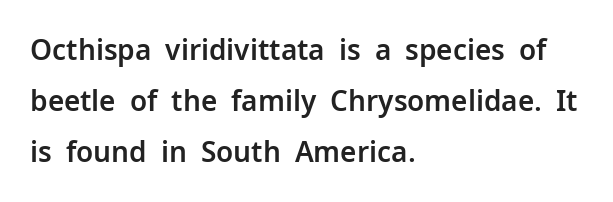
Q: Is the text italic (slanted)? A: No, it is upright.
Q: Is the typeface a serif or a sans-serif typeface? A: Sans-serif.
Q: Is the text underlined? A: No.
Q: How is the paragraph aligned? A: Left-aligned.
Q: Is the spacing between letters normal or unusually wide? A: Normal.
Q: Width (condensed, normal, or wide)? A: Normal.
Q: Stroke contrast? A: Low.
Q: x-height? A: Medium.
Q: Monospaced? A: No.
